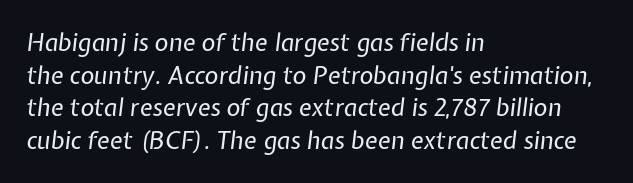
The image shows 24 px text type, italic (leaning right); set left-aligned, normal line spacing (1.36x), normal letter spacing, not underlined.
